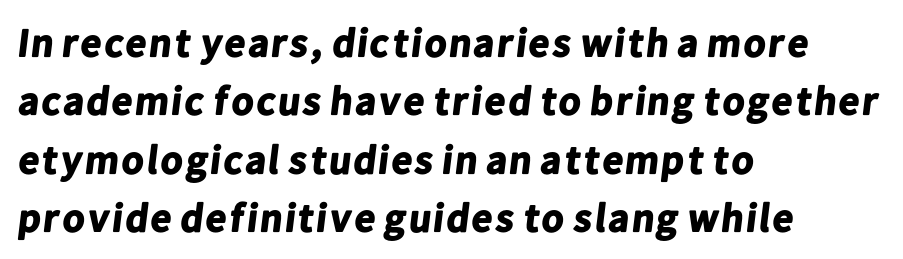
{"serif": "no", "bold": "yes", "weight": "bold", "width": "normal", "stroke_contrast": "low", "x_height": "medium", "monospaced": "no", "underline": "no", "align": "left", "line_spacing": "normal", "line_spacing_ratio": 1.46, "letter_spacing": "normal", "letter_spacing_em": 0.0, "glyph_px": 40}
